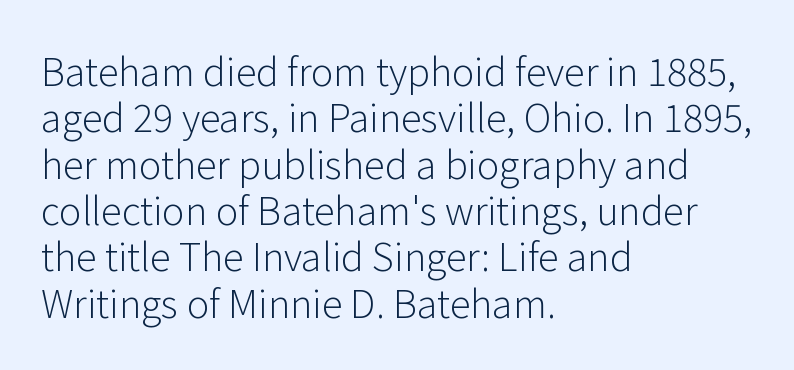
{"serif": "no", "italic": "no", "bold": "no", "weight": "light", "width": "normal", "stroke_contrast": "low", "x_height": "medium", "monospaced": "no", "underline": "no", "align": "left", "line_spacing_ratio": 1.22, "letter_spacing": "normal", "letter_spacing_em": 0.0, "glyph_px": 38}
